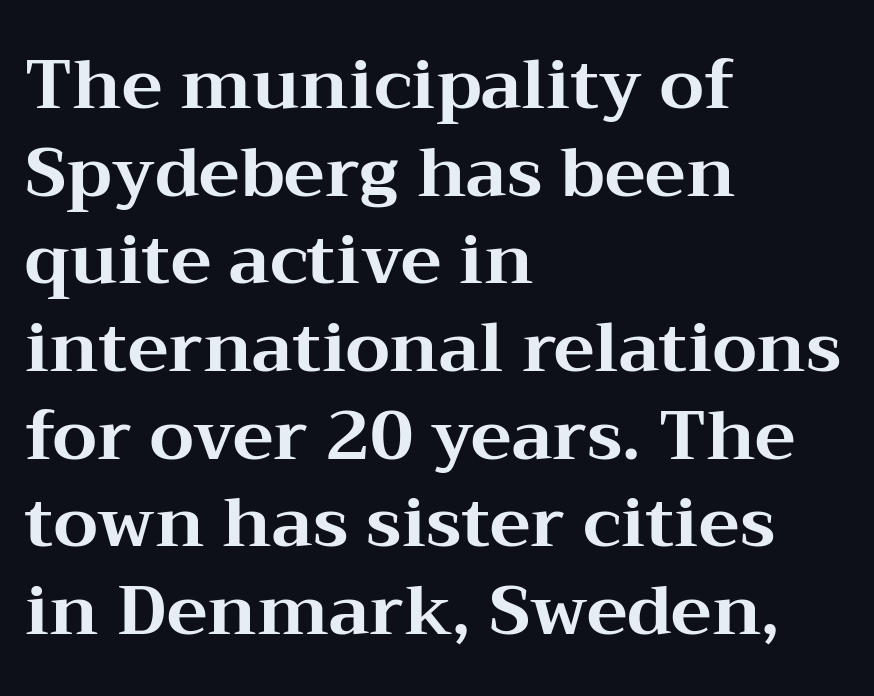
Q: Is the text bold? A: Yes.
Q: Is the text italic (slanted)? A: No, it is upright.
Q: Is the typeface a serif or a sans-serif typeface? A: Serif.
Q: Is the text underlined? A: No.
Q: How is the paragraph aligned? A: Left-aligned.
Q: Is the spacing between letters normal or unusually wide? A: Normal.
Q: Is the spacing between lines tight, normal or loose? A: Normal.
Q: Width (condensed, normal, or wide)? A: Wide.
Q: Stroke contrast? A: Medium.
Q: x-height? A: Medium.
Q: Monospaced? A: No.
